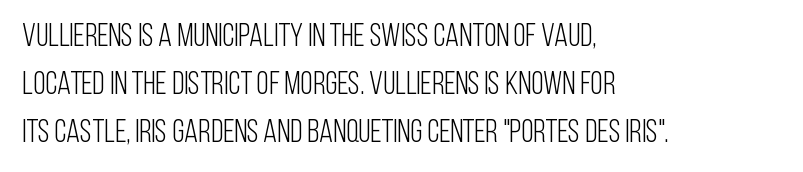
These lines were composed using upright roman letters. Anything drawn beneath the words? Only blank space. Heft: none added — not bold. In terms of letterform style, serifs are entirely absent. One glance says typical: line gaps are just what's usual.
